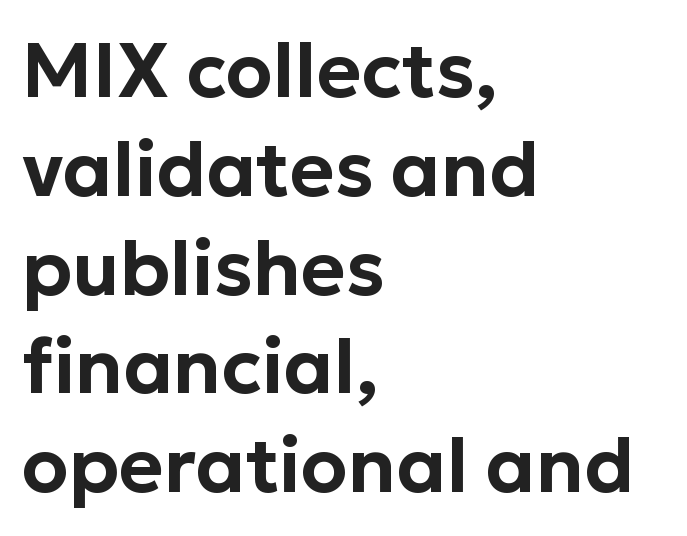
{"serif": "no", "italic": "no", "width": "normal", "stroke_contrast": "low", "x_height": "medium", "monospaced": "no", "underline": "no", "align": "left", "line_spacing": "normal", "line_spacing_ratio": 1.3, "letter_spacing": "normal", "letter_spacing_em": 0.0, "glyph_px": 76}
